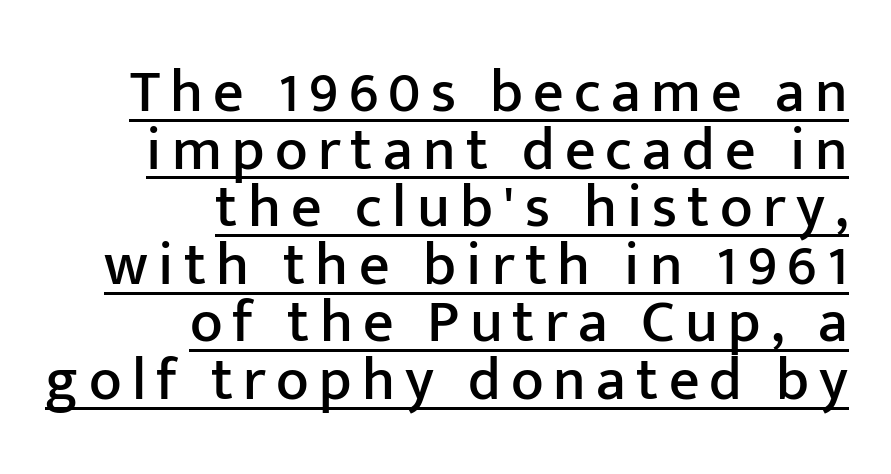
Compared with typical paragraphs, the rows here are closer together. The axis of the letterforms is exactly vertical. The letters advance in unequal steps, a hallmark of proportional type. Looks like someone drew a line under every word here.
